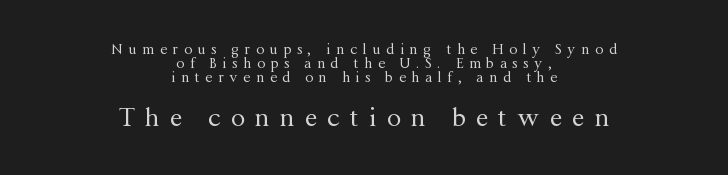
Leading is clearly below the norm, producing a dense column. Small over large — that's the arrangement of the two blocks here. This reads as an unemphasized weight, regular at the heaviest. Rule under the text: the space is simply empty. You can tell it's not italic because the verticals are truly vertical.
